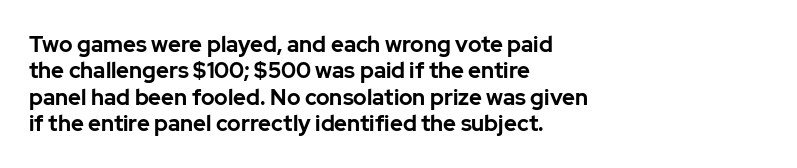
{"italic": "no", "bold": "yes", "underline": "no", "align": "left", "line_spacing_ratio": 1.2, "letter_spacing": "normal", "letter_spacing_em": 0.0, "glyph_px": 22}
